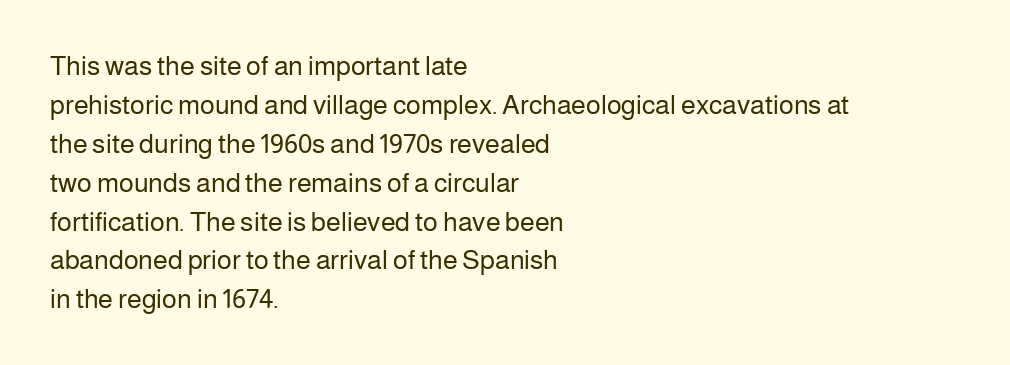
The image shows 27 px text type, upright; set left-aligned, normal line spacing (1.44x), normal letter spacing, not underlined.
